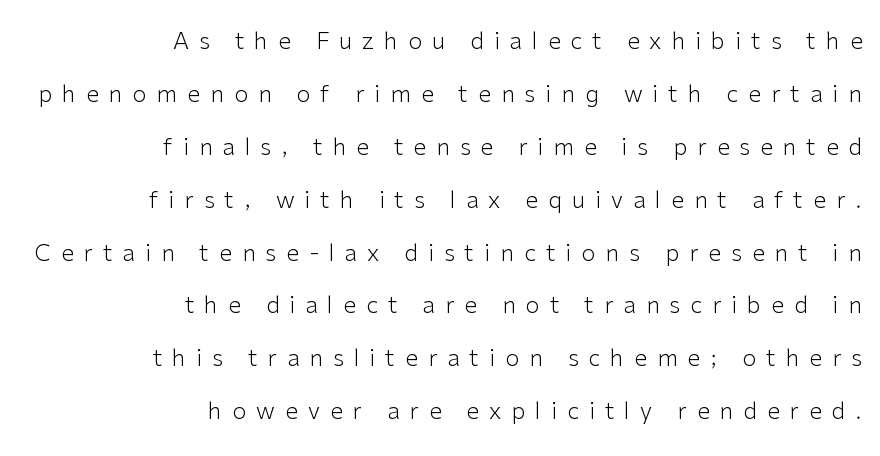
The image shows 23 px text type, upright; set right-aligned, loose line spacing (2.3x), unusually wide letter spacing (+0.44 em), not underlined.
